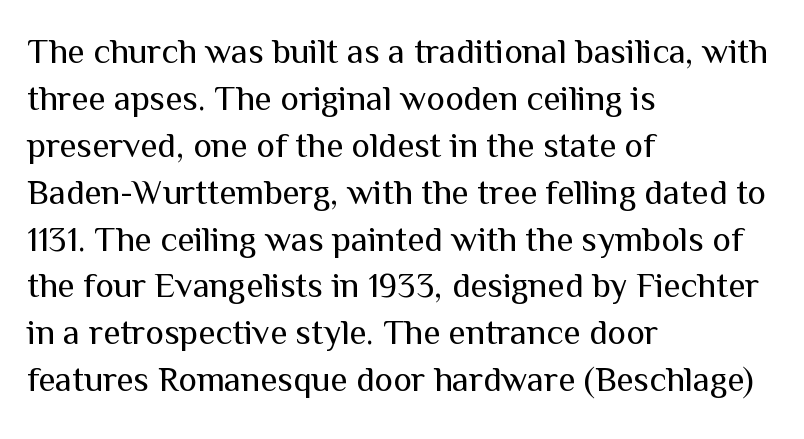
These lines keep a tight, regular rhythm from letter to letter. Heaviness? Minimal to ordinary, like unemphasized prose. Evenly set lines give the paragraph a standard silhouette. The characters display no serif detailing; their extremities are plain. Note the varied advance widths — an 'i' is clearly narrower than an 'm'.
